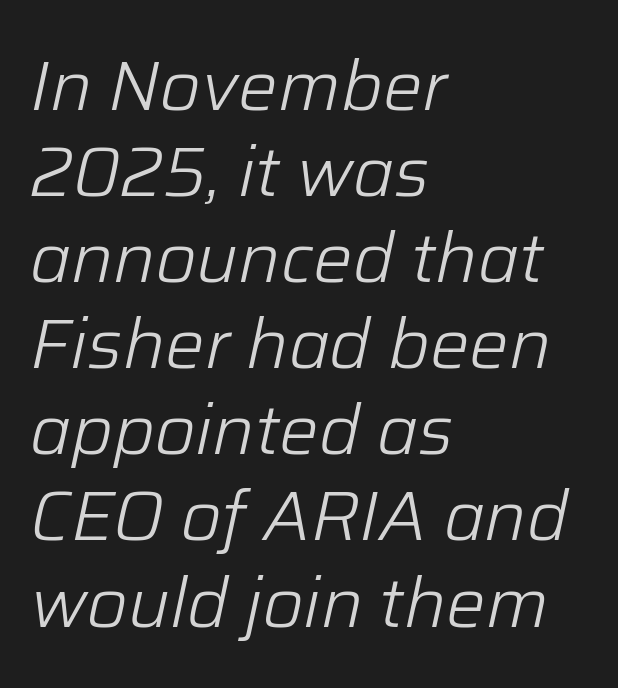
{"italic": "yes", "lean": "right", "slant_degrees": 12, "bold": "no", "weight": "light", "width": "normal", "stroke_contrast": "low", "x_height": "medium", "monospaced": "no", "underline": "no", "align": "left", "line_spacing_ratio": 1.23, "letter_spacing": "normal", "letter_spacing_em": 0.0, "glyph_px": 70}
